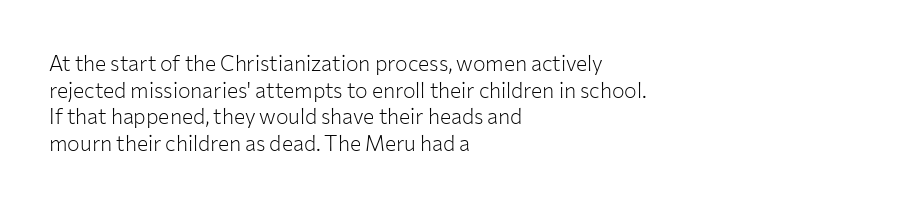
Q: Is the text bold? A: No.
Q: Is the text italic (slanted)? A: No, it is upright.
Q: Is the text underlined? A: No.
Q: How is the paragraph aligned? A: Left-aligned.
Q: Is the spacing between letters normal or unusually wide? A: Normal.
Q: Is the spacing between lines tight, normal or loose? A: Normal.
